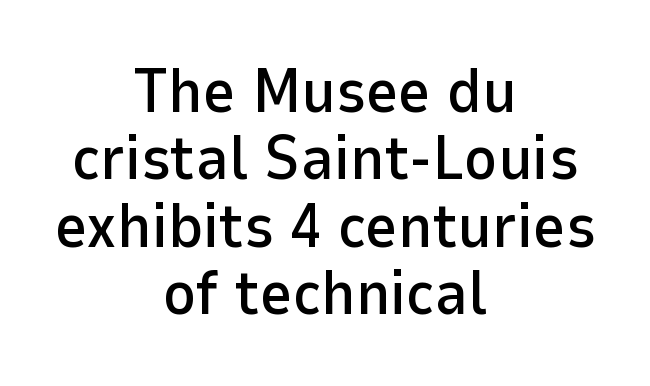
Q: Is the text italic (slanted)? A: No, it is upright.
Q: Is the typeface a serif or a sans-serif typeface? A: Sans-serif.
Q: Is the text underlined? A: No.
Q: How is the paragraph aligned? A: Centered.
Q: Is the spacing between letters normal or unusually wide? A: Normal.
Q: Is the spacing between lines tight, normal or loose? A: Tight.
Q: Width (condensed, normal, or wide)? A: Normal.
Q: Stroke contrast? A: Low.
Q: x-height? A: Medium.
Q: Monospaced? A: No.
